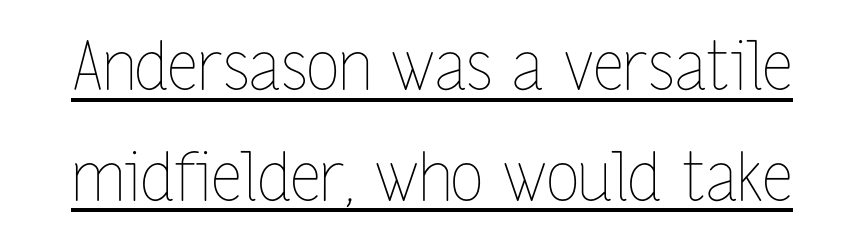
Q: Is the text bold? A: No.
Q: Is the text italic (slanted)? A: No, it is upright.
Q: Is the text underlined? A: Yes.
Q: Is the spacing between letters normal or unusually wide? A: Normal.
Q: Is the spacing between lines tight, normal or loose? A: Normal.
Q: Width (condensed, normal, or wide)? A: Condensed.
Q: Stroke contrast? A: Low.
Q: x-height? A: Medium.
Q: Monospaced? A: No.
